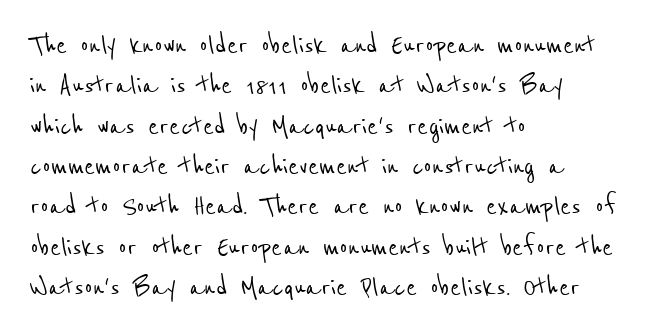
Q: Is the typeface a serif or a sans-serif typeface? A: Sans-serif.
Q: Is the text underlined? A: No.
Q: How is the paragraph aligned? A: Left-aligned.
Q: Is the spacing between letters normal or unusually wide? A: Normal.
Q: Is the spacing between lines tight, normal or loose? A: Normal.
Q: Width (condensed, normal, or wide)? A: Condensed.
Q: Stroke contrast? A: Low.
Q: x-height? A: Medium.
Q: Monospaced? A: No.
